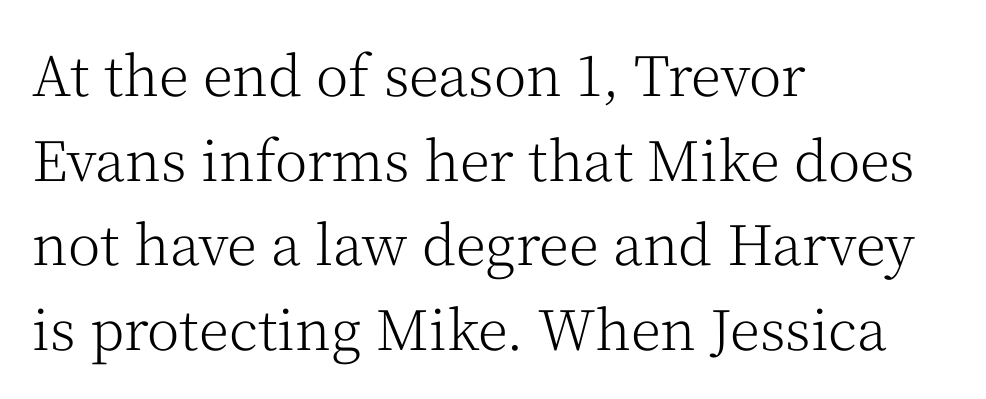
Q: Is the text bold? A: No.
Q: Is the text italic (slanted)? A: No, it is upright.
Q: Is the typeface a serif or a sans-serif typeface? A: Serif.
Q: Is the text underlined? A: No.
Q: How is the paragraph aligned? A: Left-aligned.
Q: Is the spacing between letters normal or unusually wide? A: Normal.
Q: Is the spacing between lines tight, normal or loose? A: Normal.
Q: Width (condensed, normal, or wide)? A: Normal.
Q: Stroke contrast? A: Medium.
Q: x-height? A: Medium.
Q: Monospaced? A: No.
